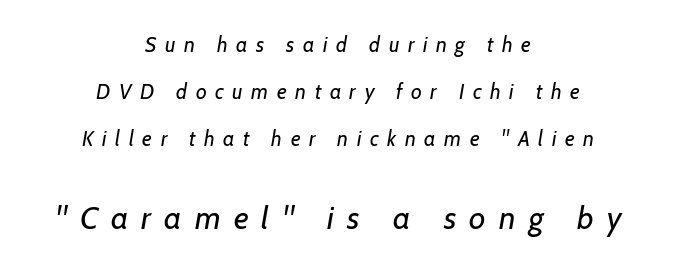
The image shows 32 px regular-weight sans-serif type; set centered, loose line spacing (2.24x), unusually wide letter spacing (+0.41 em), not underlined; the second (bottom) block is 1.52x larger; low stroke contrast and a medium x-height.
